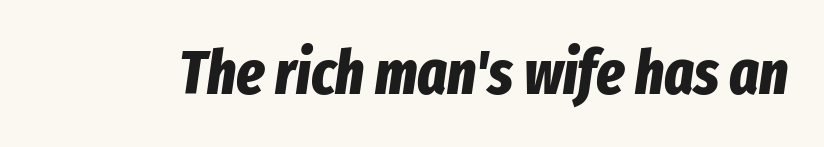
These words are printed bold, with thick strokes throughout. Characters are canted at an angle relative to the baseline's perpendicular. The rendering uses natural spacing where letterforms have individual widths. Look at the tracking — it's just the regular setting, nothing added. The words here are not underlined.
